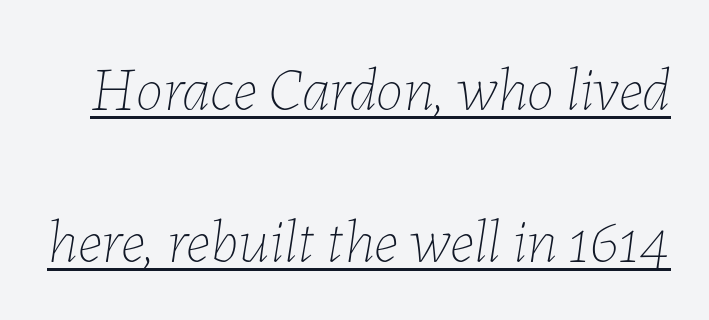
A rule runs beneath these lines of type. No chunkiness to these letters — they're not bold. Each word holds together tightly as a unit, with standard inter-letter gaps. The rendering uses natural spacing where letterforms have individual widths. Horizontal bands of white between lines are thick stripes. This sample uses an oblique cut, with every glyph tilted off the vertical.
